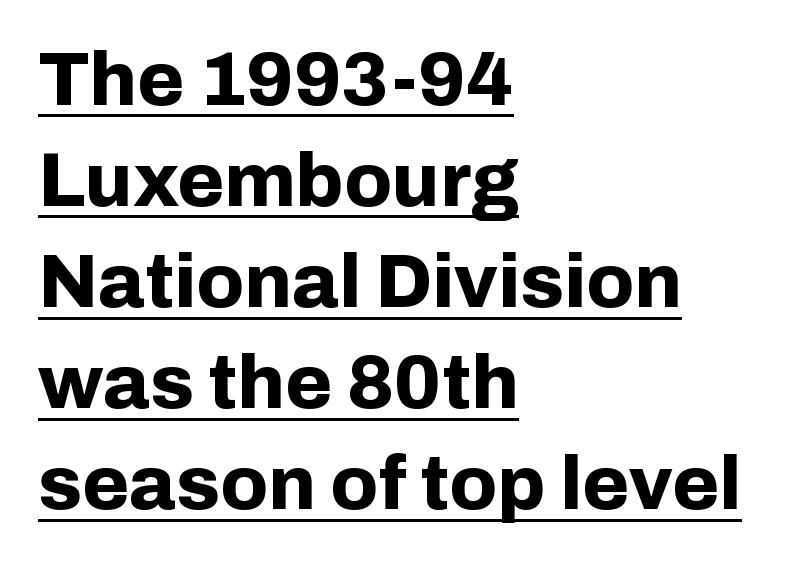
The image shows 76 px bold sans-serif type, upright; set left-aligned, normal line spacing (1.33x), normal letter spacing, underlined; low stroke contrast and a medium x-height.
